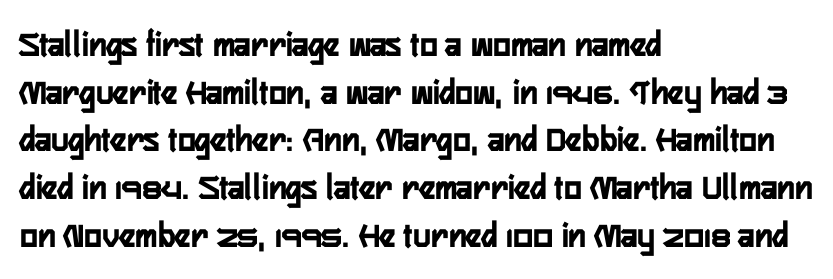
{"serif": "no", "italic": "no", "width": "condensed", "stroke_contrast": "low", "x_height": "medium", "monospaced": "no", "underline": "no", "align": "left", "line_spacing": "normal", "line_spacing_ratio": 1.29, "letter_spacing": "normal", "letter_spacing_em": 0.0, "glyph_px": 37}
